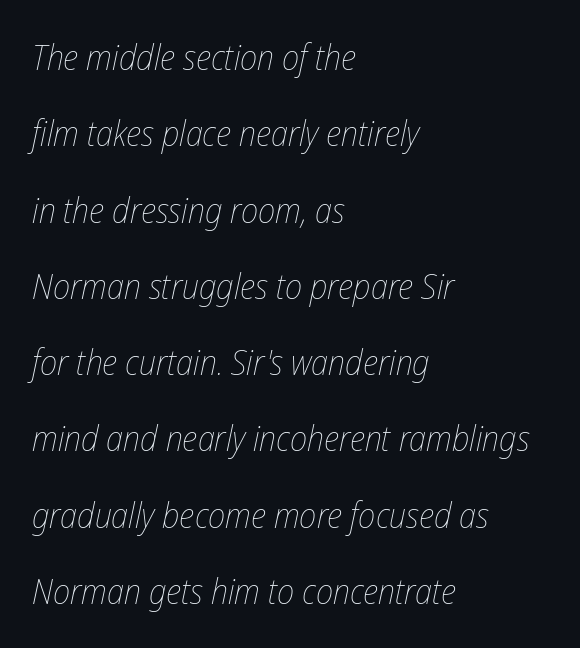
The image shows 35 px thin, condensed type, italic (leaning right); set left-aligned, loose line spacing (2.18x), normal letter spacing, not underlined; low stroke contrast and a medium x-height.
